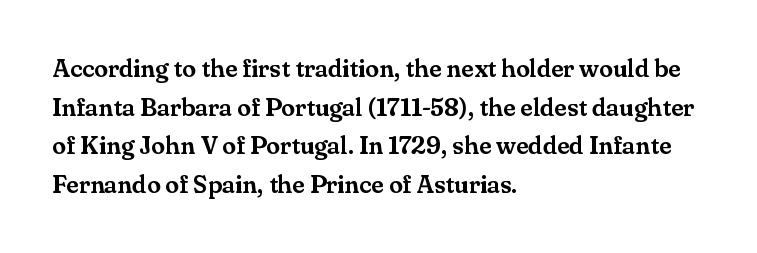
Q: Is the text italic (slanted)? A: No, it is upright.
Q: Is the text underlined? A: No.
Q: How is the paragraph aligned? A: Left-aligned.
Q: Is the spacing between letters normal or unusually wide? A: Normal.
Q: Is the spacing between lines tight, normal or loose? A: Normal.
